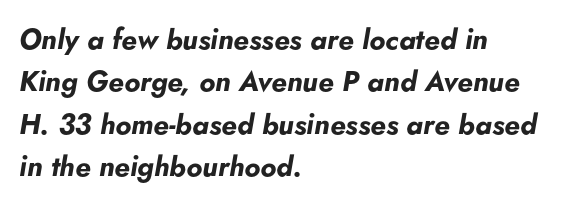
{"italic": "yes", "lean": "right", "slant_degrees": 5, "bold": "yes", "weight": "bold", "width": "normal", "stroke_contrast": "low", "x_height": "small", "monospaced": "no", "underline": "no", "align": "left", "line_spacing": "normal", "line_spacing_ratio": 1.51, "letter_spacing": "normal", "letter_spacing_em": 0.0, "glyph_px": 28}
